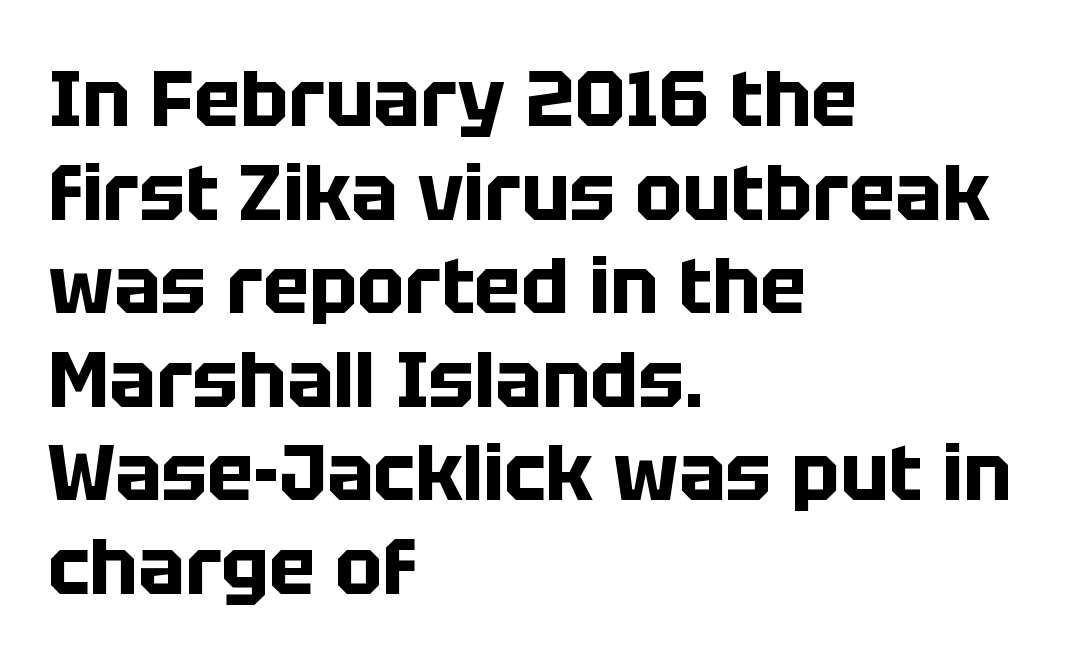
Q: Is the text bold? A: Yes.
Q: Is the text italic (slanted)? A: No, it is upright.
Q: Is the typeface a serif or a sans-serif typeface? A: Sans-serif.
Q: Is the text underlined? A: No.
Q: How is the paragraph aligned? A: Left-aligned.
Q: Is the spacing between letters normal or unusually wide? A: Normal.
Q: Width (condensed, normal, or wide)? A: Normal.
Q: Stroke contrast? A: Low.
Q: x-height? A: Large.
Q: Monospaced? A: No.
